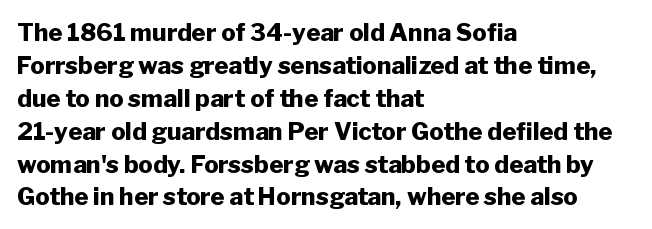
The image shows 24 px bold type, upright; set left-aligned, normal line spacing (1.37x), normal letter spacing, not underlined.
